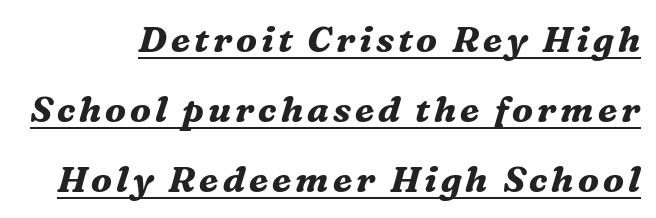
A baseline rule has been typeset under these characters. I'd describe the lettering as bold — thick and assertive. The glyphs in this specimen are seriffed. The lettering tilts uniformly, giving the passage an italic look.
